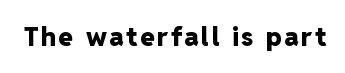
Heavy, bold letterforms. Tall strokes in this sample are plumb rather than angled. The strip under each line holds only bare page.
